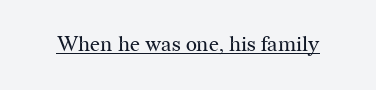
The image shows 21 px text type, upright; set normal letter spacing, underlined.
